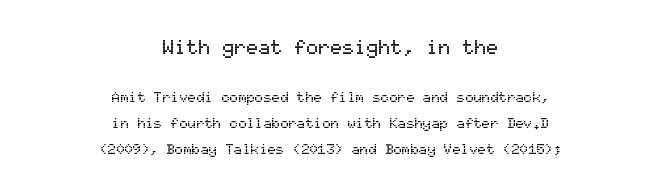
The image shows 20 px text type, upright; set centered, line spacing 1.86x, normal letter spacing, not underlined; the first (top) block is 1.43x larger.
